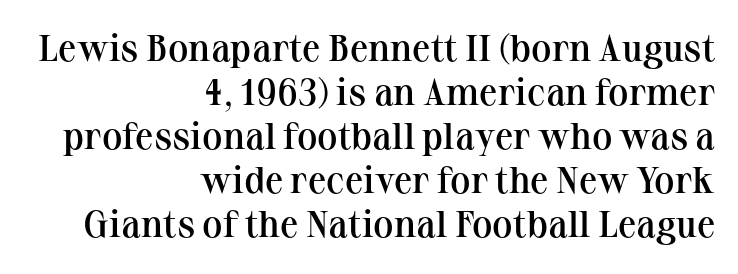
{"serif": "yes", "italic": "no", "bold": "semi", "weight": "semibold", "width": "normal", "stroke_contrast": "medium", "x_height": "medium", "monospaced": "no", "underline": "no", "align": "right", "line_spacing_ratio": 1.19, "letter_spacing": "normal", "letter_spacing_em": 0.0, "glyph_px": 37}
